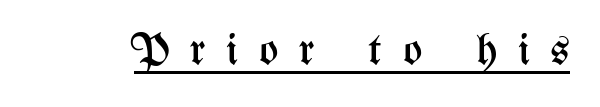
Q: Is the text bold? A: No.
Q: Is the text italic (slanted)? A: No, it is upright.
Q: Is the text underlined? A: Yes.
Q: Is the spacing between letters normal or unusually wide? A: Unusually wide.
Q: Width (condensed, normal, or wide)? A: Condensed.
Q: Stroke contrast? A: Medium.
Q: x-height? A: Medium.
Q: Monospaced? A: No.
